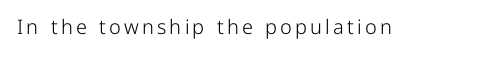
Q: Is the text bold? A: No.
Q: Is the text italic (slanted)? A: No, it is upright.
Q: Is the text underlined? A: No.
